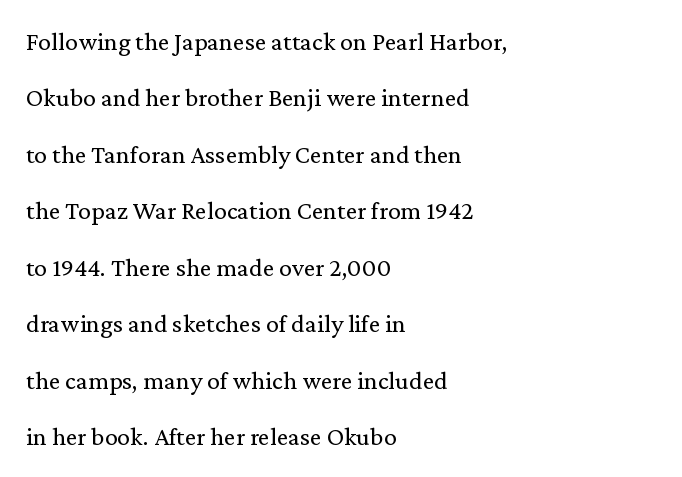
The line texture is even and compact thanks to regular tracking. Leading is clearly above the norm, producing a sparse column. It's the straight-up-and-down kind of type. Caption: multi-line text, flush left, ragged right. The space directly below the letters is spotless.
